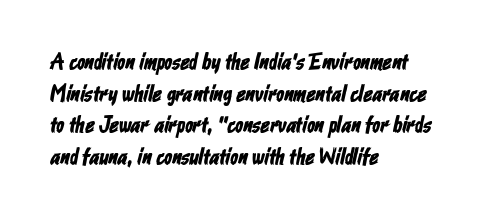
The image shows 23 px text type; set left-aligned, normal line spacing (1.38x), normal letter spacing, not underlined.
